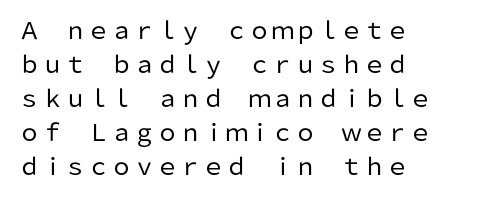
{"italic": "no", "bold": "no", "underline": "no", "align": "left", "line_spacing": "normal", "line_spacing_ratio": 1.48, "letter_spacing": "normal", "letter_spacing_em": 0.0, "glyph_px": 23}
